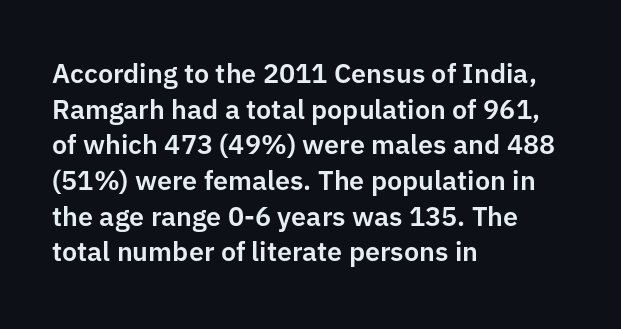
Q: Is the text italic (slanted)? A: No, it is upright.
Q: Is the text underlined? A: No.
Q: How is the paragraph aligned? A: Left-aligned.
Q: Is the spacing between letters normal or unusually wide? A: Normal.
Q: Is the spacing between lines tight, normal or loose? A: Normal.
